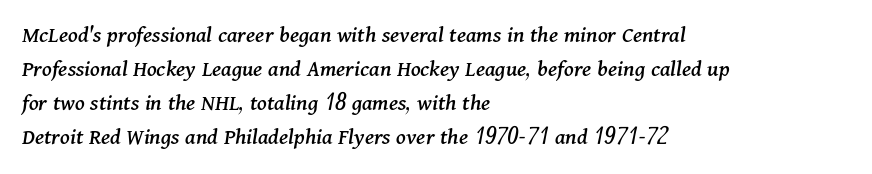
The typography opts for an oblique posture over an upright one. The letters sit at their default tracking, neither squeezed nor spread. Leading: standard. Where is the straight margin? On the left. Underline: absent.
